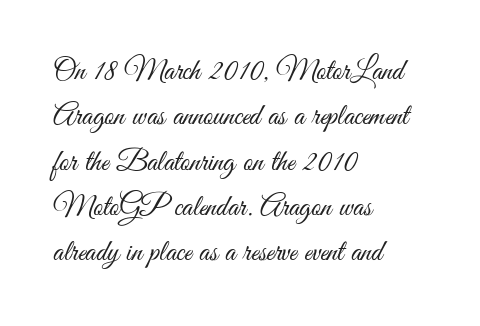
Q: Is the text bold? A: No.
Q: Is the text italic (slanted)? A: Yes.
Q: Is the typeface a serif or a sans-serif typeface? A: Sans-serif.
Q: Is the text underlined? A: No.
Q: How is the paragraph aligned? A: Left-aligned.
Q: Is the spacing between letters normal or unusually wide? A: Normal.
Q: Is the spacing between lines tight, normal or loose? A: Normal.
Q: Width (condensed, normal, or wide)? A: Condensed.
Q: Stroke contrast? A: Medium.
Q: x-height? A: Small.
Q: Monospaced? A: No.
